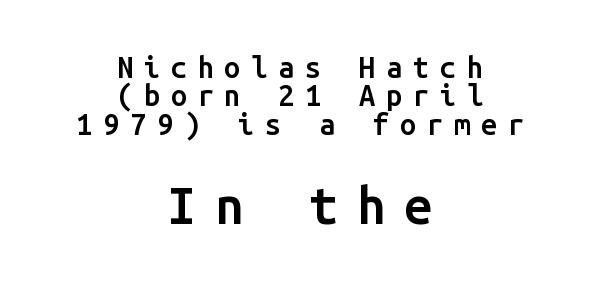
Q: Is the text bold? A: Semi-bold.
Q: Is the text italic (slanted)? A: No, it is upright.
Q: Is the typeface a serif or a sans-serif typeface? A: Sans-serif.
Q: Is the text underlined? A: No.
Q: How is the paragraph aligned? A: Centered.
Q: Is the spacing between letters normal or unusually wide? A: Unusually wide.
Q: Is the spacing between lines tight, normal or loose? A: Tight.
Q: Which block of text is set in a larger size, the first (top) or the second (bottom)? A: The second (bottom) one.
Q: Width (condensed, normal, or wide)? A: Normal.
Q: Stroke contrast? A: Low.
Q: x-height? A: Medium.
Q: Monospaced? A: Yes.
